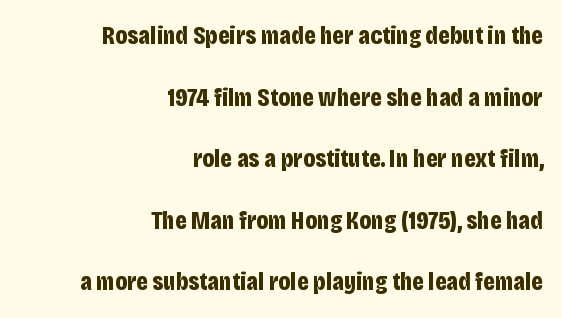
The image shows 26 px bold type, upright; set right-aligned, loose line spacing (2.37x), normal letter spacing, not underlined.
